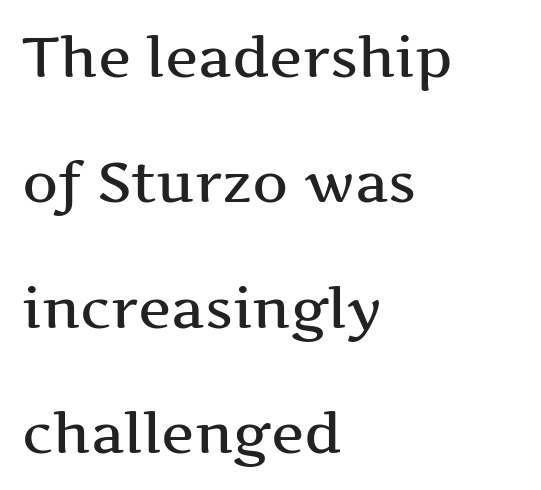
Q: Is the text italic (slanted)? A: No, it is upright.
Q: Is the typeface a serif or a sans-serif typeface? A: Serif.
Q: Is the text underlined? A: No.
Q: How is the paragraph aligned? A: Left-aligned.
Q: Is the spacing between letters normal or unusually wide? A: Normal.
Q: Is the spacing between lines tight, normal or loose? A: Loose.
Q: Width (condensed, normal, or wide)? A: Wide.
Q: Stroke contrast? A: Medium.
Q: x-height? A: Medium.
Q: Monospaced? A: No.
